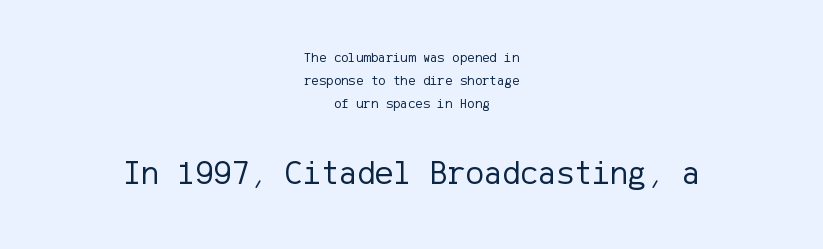
{"serif": "no", "italic": "no", "bold": "no", "weight": "regular", "width": "normal", "stroke_contrast": "low", "x_height": "medium", "underline": "no", "align": "center", "line_spacing": "normal", "line_spacing_ratio": 1.63, "letter_spacing": "normal", "letter_spacing_em": 0.0, "larger_block": "second", "size_ratio": 2.43, "glyph_px": 34}
